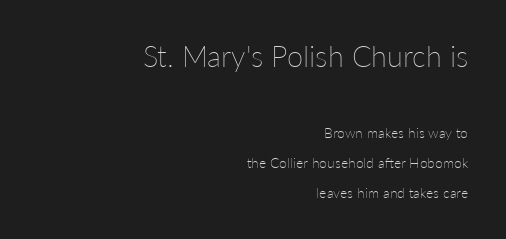
Q: Is the text bold? A: No.
Q: Is the text italic (slanted)? A: No, it is upright.
Q: Is the text underlined? A: No.
Q: How is the paragraph aligned? A: Right-aligned.
Q: Is the spacing between letters normal or unusually wide? A: Normal.
Q: Is the spacing between lines tight, normal or loose? A: Loose.
Q: Which block of text is set in a larger size, the first (top) or the second (bottom)? A: The first (top) one.
Q: Width (condensed, normal, or wide)? A: Normal.
Q: Stroke contrast? A: Low.
Q: x-height? A: Medium.
Q: Monospaced? A: No.
